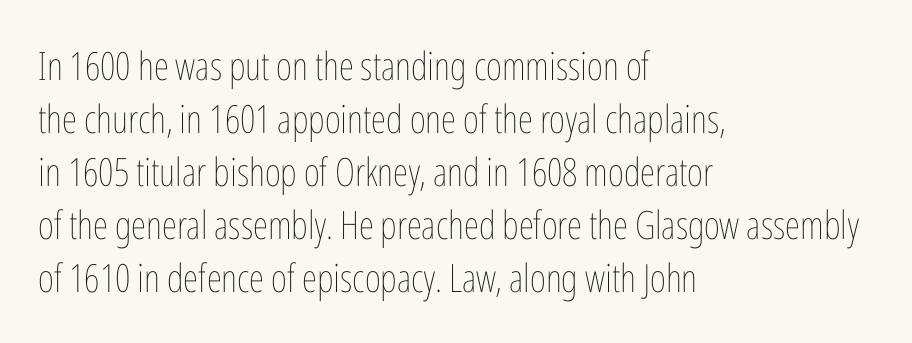
Q: Is the text bold? A: No.
Q: Is the text italic (slanted)? A: No, it is upright.
Q: Is the text underlined? A: No.
Q: How is the paragraph aligned? A: Left-aligned.
Q: Is the spacing between letters normal or unusually wide? A: Normal.
Q: Is the spacing between lines tight, normal or loose? A: Normal.
Q: Width (condensed, normal, or wide)? A: Condensed.
Q: Stroke contrast? A: Low.
Q: x-height? A: Medium.
Q: Monospaced? A: No.
